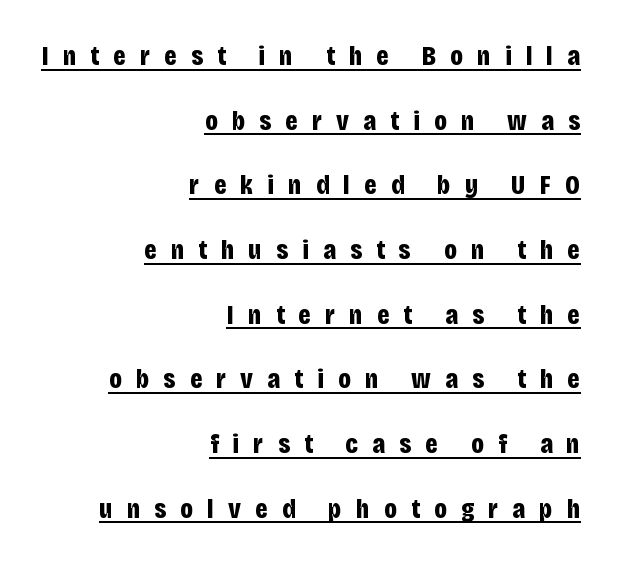
Is this a fixed-width face? No — the glyphs have proportional, varying widths. When letters stand straight like this, we call the style roman or upright. This rendering widens character spacing well past its baseline value. Horizontal alignment here is rightward, an uncommon choice for prose. As a designer I'd log this as weight 700, bold.
